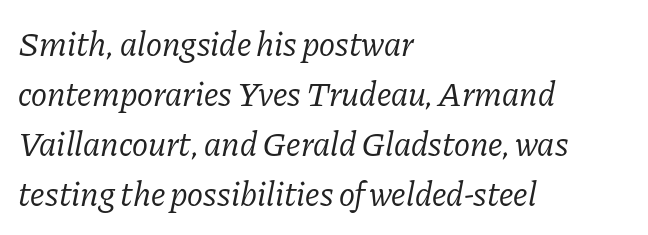
Q: Is the text bold? A: No.
Q: Is the text italic (slanted)? A: Yes, it leans right by about 11 degrees.
Q: Is the typeface a serif or a sans-serif typeface? A: Serif.
Q: Is the text underlined? A: No.
Q: How is the paragraph aligned? A: Left-aligned.
Q: Is the spacing between letters normal or unusually wide? A: Normal.
Q: Is the spacing between lines tight, normal or loose? A: Normal.
Q: Width (condensed, normal, or wide)? A: Normal.
Q: Stroke contrast? A: Low.
Q: x-height? A: Medium.
Q: Monospaced? A: No.
